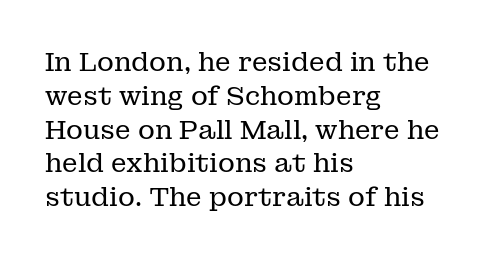
The image shows 26 px text type, upright; set left-aligned, normal line spacing (1.3x), normal letter spacing, not underlined.
